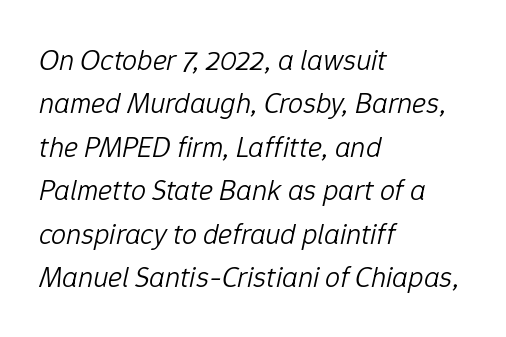
Q: Is the text bold? A: No.
Q: Is the text italic (slanted)? A: Yes, it leans right by about 12 degrees.
Q: Is the text underlined? A: No.
Q: How is the paragraph aligned? A: Left-aligned.
Q: Is the spacing between letters normal or unusually wide? A: Normal.
Q: Is the spacing between lines tight, normal or loose? A: Normal.
Q: Width (condensed, normal, or wide)? A: Normal.
Q: Stroke contrast? A: Low.
Q: x-height? A: Medium.
Q: Monospaced? A: No.
